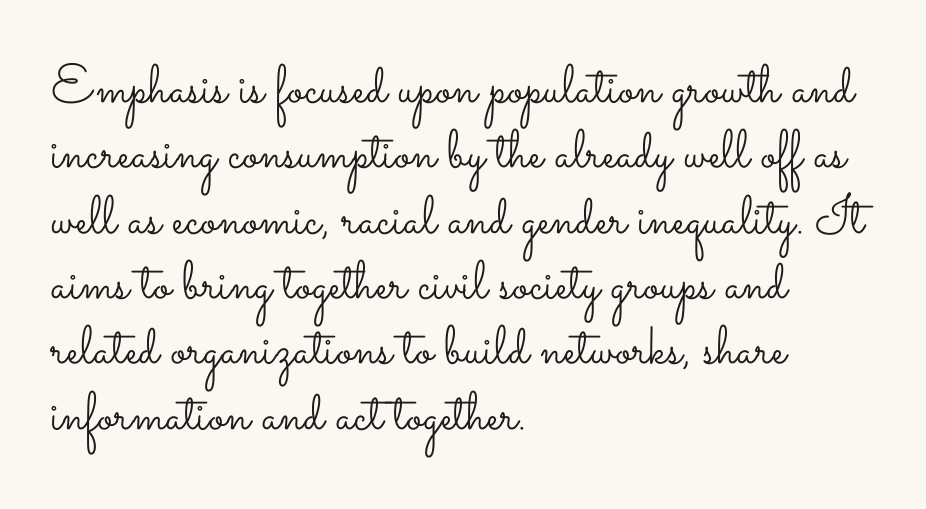
Q: Is the text bold? A: No.
Q: Is the text italic (slanted)? A: Yes.
Q: Is the text underlined? A: No.
Q: How is the paragraph aligned? A: Left-aligned.
Q: Is the spacing between letters normal or unusually wide? A: Normal.
Q: Width (condensed, normal, or wide)? A: Wide.
Q: Stroke contrast? A: Low.
Q: x-height? A: Small.
Q: Monospaced? A: No.
